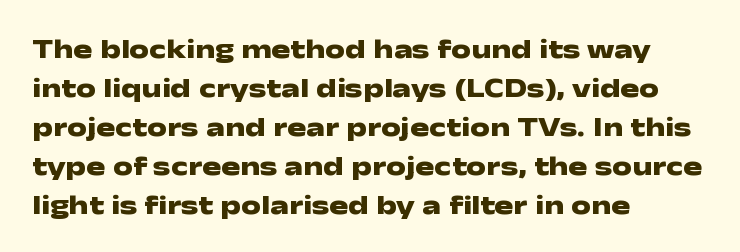
The image shows 28 px heavy, wide sans-serif type, upright; set left-aligned, normal line spacing (1.39x), normal letter spacing, not underlined; low stroke contrast and a medium x-height.
